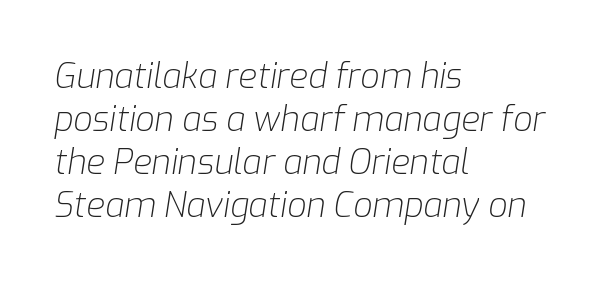
{"italic": "yes", "lean": "right", "slant_degrees": 9, "bold": "no", "weight": "light", "width": "normal", "stroke_contrast": "low", "x_height": "medium", "monospaced": "no", "underline": "no", "align": "left", "line_spacing": "normal", "line_spacing_ratio": 1.26, "letter_spacing": "normal", "letter_spacing_em": 0.0, "glyph_px": 34}
